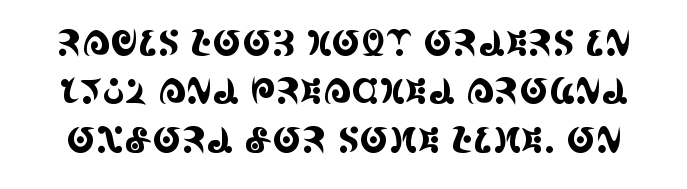
{"serif": "yes", "italic": "no", "width": "condensed", "x_height": "large", "monospaced": "no", "underline": "no", "line_spacing": "normal", "line_spacing_ratio": 1.38, "letter_spacing": "normal", "letter_spacing_em": 0.0, "glyph_px": 35}
